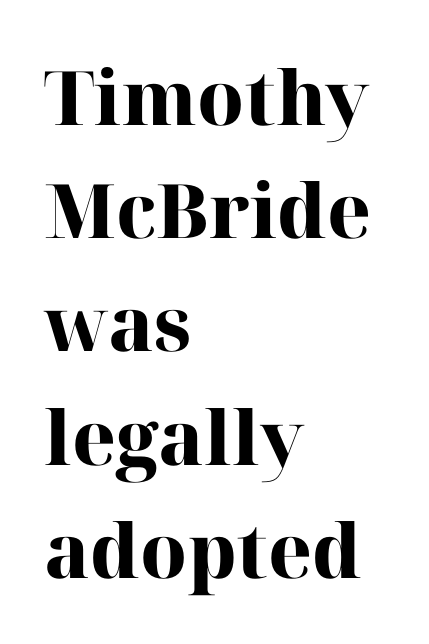
Q: Is the text bold? A: Yes.
Q: Is the text italic (slanted)? A: No, it is upright.
Q: Is the typeface a serif or a sans-serif typeface? A: Serif.
Q: Is the text underlined? A: No.
Q: How is the paragraph aligned? A: Left-aligned.
Q: Is the spacing between letters normal or unusually wide? A: Normal.
Q: Is the spacing between lines tight, normal or loose? A: Normal.
Q: Width (condensed, normal, or wide)? A: Normal.
Q: Stroke contrast? A: High.
Q: x-height? A: Medium.
Q: Monospaced? A: No.
